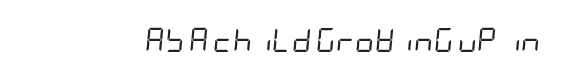
Q: Is the text bold? A: No.
Q: Is the text italic (slanted)? A: Yes, it leans right by about 5 degrees.
Q: Is the text underlined? A: No.
Q: Is the spacing between letters normal or unusually wide? A: Normal.
